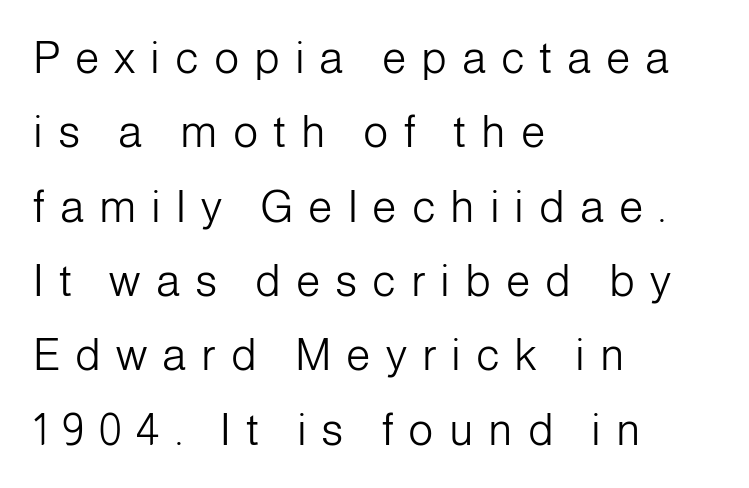
Caption: face not bold, strokes unweighted. Descenders hang freely into open space. I'd call this a sans setting — the letters go barefoot. Rows of type keep a routine distance in the vertical direction.
